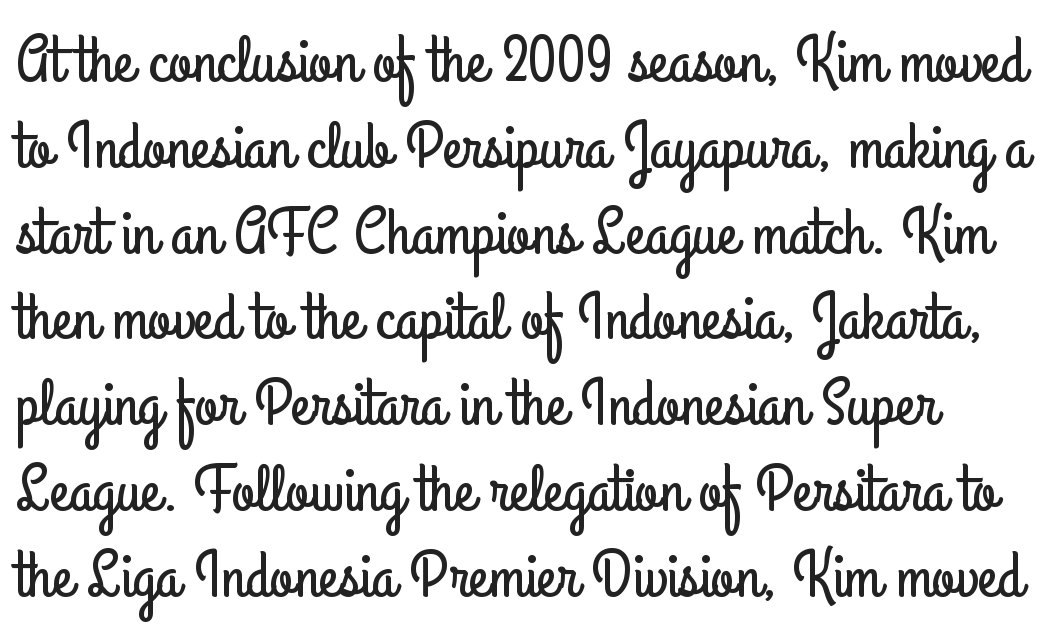
{"serif": "no", "width": "condensed", "stroke_contrast": "low", "x_height": "small", "monospaced": "no", "underline": "no", "line_spacing": "normal", "line_spacing_ratio": 1.28, "letter_spacing": "normal", "letter_spacing_em": 0.0, "glyph_px": 67}
